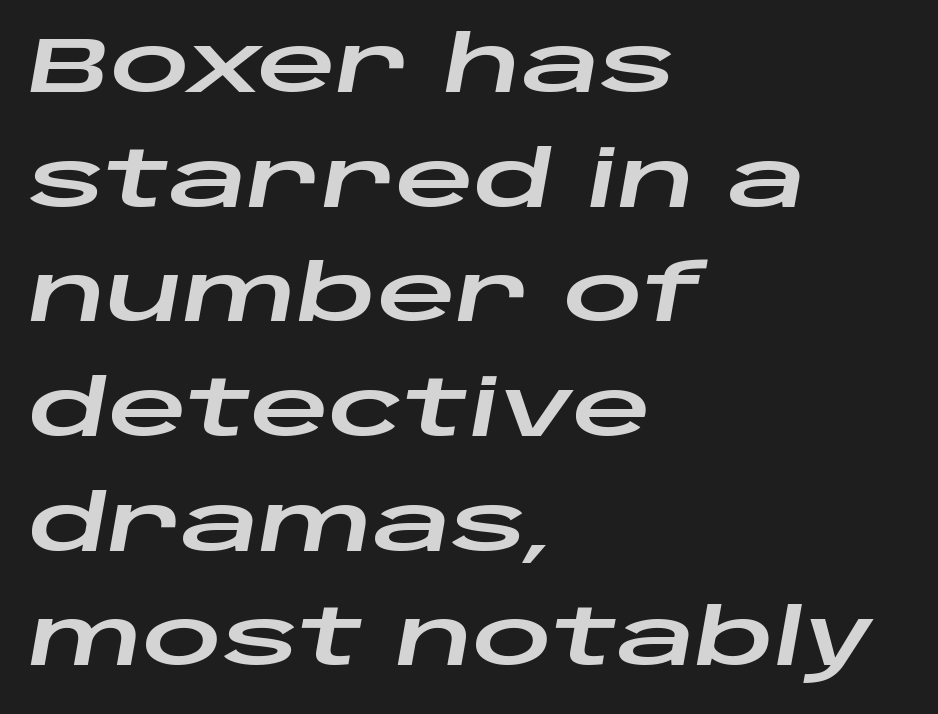
Q: Is the text italic (slanted)? A: Yes, it leans right by about 10 degrees.
Q: Is the text underlined? A: No.
Q: How is the paragraph aligned? A: Left-aligned.
Q: Is the spacing between letters normal or unusually wide? A: Normal.
Q: Is the spacing between lines tight, normal or loose? A: Normal.
Q: Width (condensed, normal, or wide)? A: Wide.
Q: Stroke contrast? A: Low.
Q: x-height? A: Large.
Q: Monospaced? A: No.
